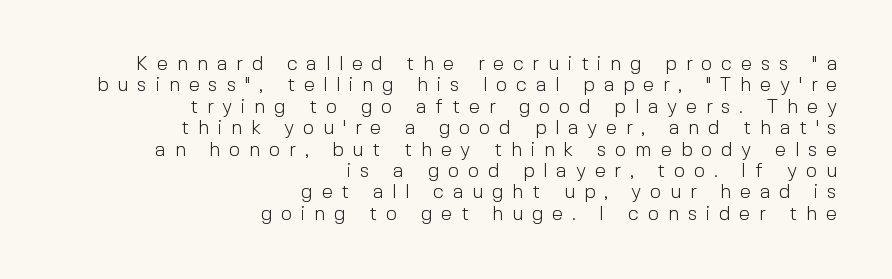
Q: Is the text bold? A: No.
Q: Is the text italic (slanted)? A: No, it is upright.
Q: Is the text underlined? A: No.
Q: How is the paragraph aligned? A: Right-aligned.
Q: Is the spacing between letters normal or unusually wide? A: Unusually wide.
Q: Is the spacing between lines tight, normal or loose? A: Tight.
